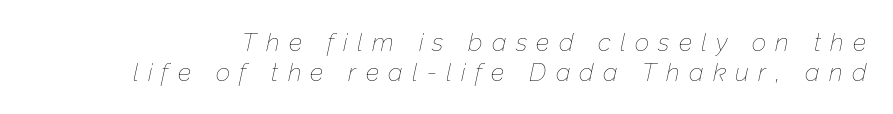
Q: Is the text bold? A: No.
Q: Is the text italic (slanted)? A: Yes, it leans right by about 12 degrees.
Q: Is the text underlined? A: No.
Q: Is the spacing between letters normal or unusually wide? A: Unusually wide.
